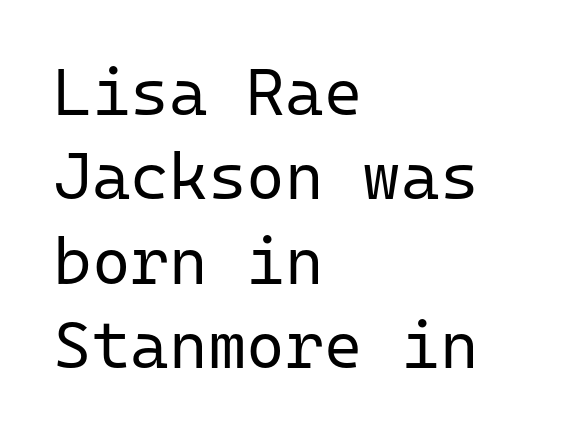
Clear beneath every line of the passage. Which margin do the lines hug? The left one — the right edge is uneven. The passage shown is typed in a monospace face where columns stay perfectly aligned. This is the regular roman posture of the typeface. These lines sit exactly where default settings would place them. The tracking reads as untouched default to a designer's eye.
